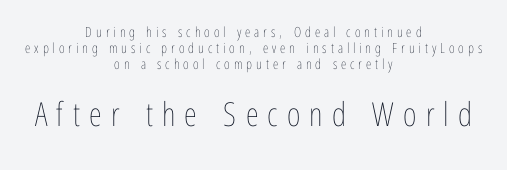
{"italic": "no", "bold": "no", "weight": "thin", "width": "condensed", "stroke_contrast": "low", "x_height": "medium", "monospaced": "no", "underline": "no", "align": "center", "line_spacing": "tight", "line_spacing_ratio": 1.14, "letter_spacing": "wide", "letter_spacing_em": 0.28, "larger_block": "second", "size_ratio": 2.36, "glyph_px": 33}
